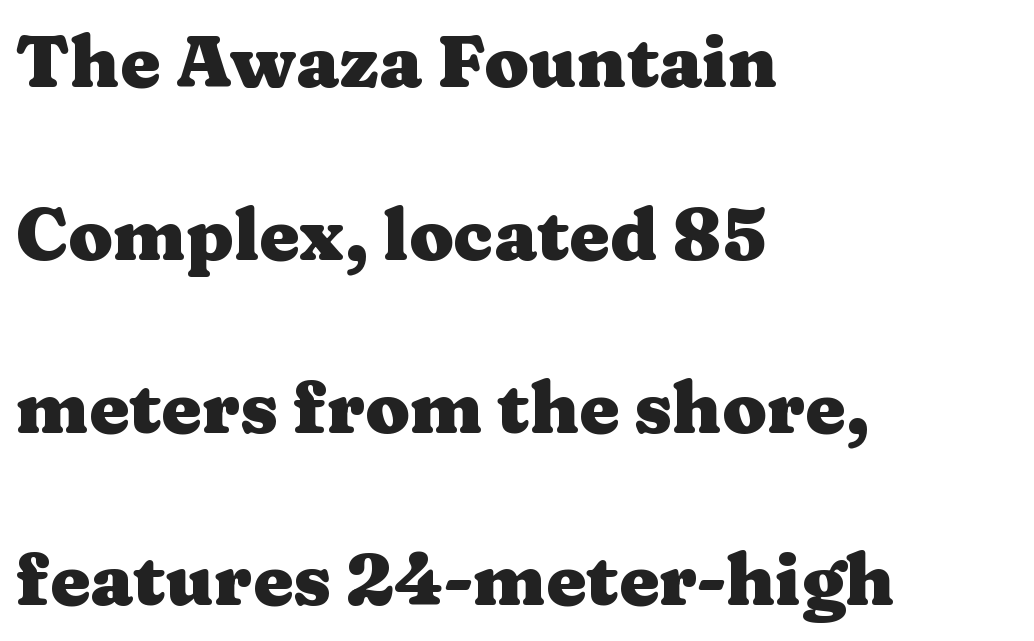
Q: Is the text bold? A: Yes.
Q: Is the text italic (slanted)? A: No, it is upright.
Q: Is the typeface a serif or a sans-serif typeface? A: Serif.
Q: Is the text underlined? A: No.
Q: How is the paragraph aligned? A: Left-aligned.
Q: Is the spacing between letters normal or unusually wide? A: Normal.
Q: Is the spacing between lines tight, normal or loose? A: Loose.
Q: Width (condensed, normal, or wide)? A: Wide.
Q: Stroke contrast? A: Medium.
Q: x-height? A: Medium.
Q: Monospaced? A: No.
